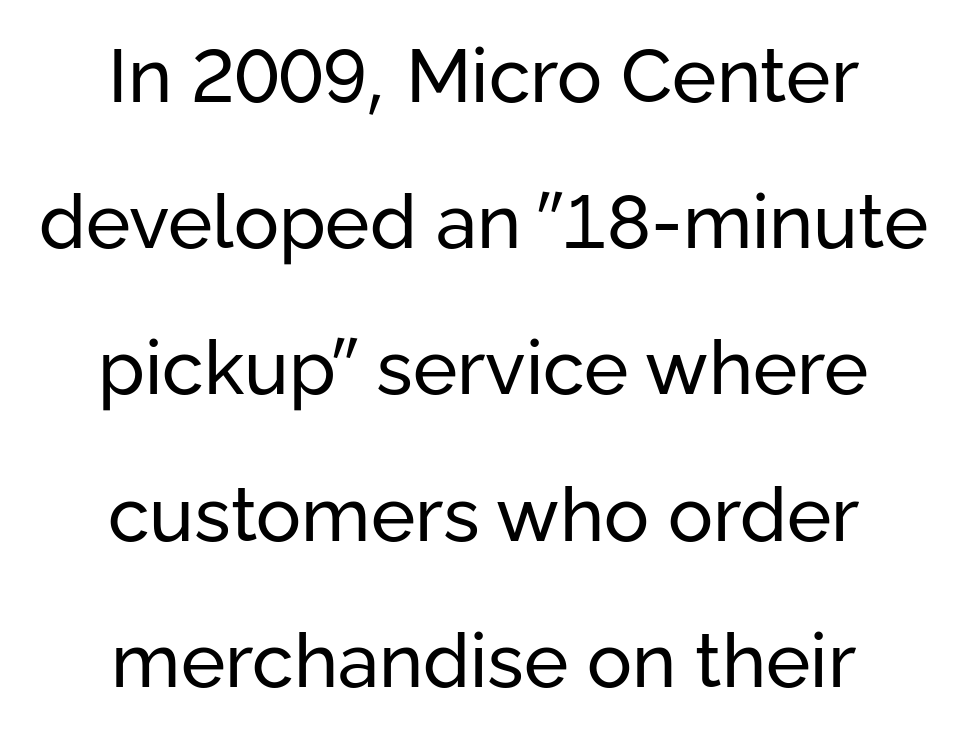
{"serif": "no", "italic": "no", "bold": "no", "weight": "regular", "width": "normal", "stroke_contrast": "low", "x_height": "medium", "monospaced": "no", "underline": "no", "align": "center", "line_spacing": "loose", "line_spacing_ratio": 1.95, "letter_spacing": "normal", "letter_spacing_em": 0.0, "glyph_px": 75}
